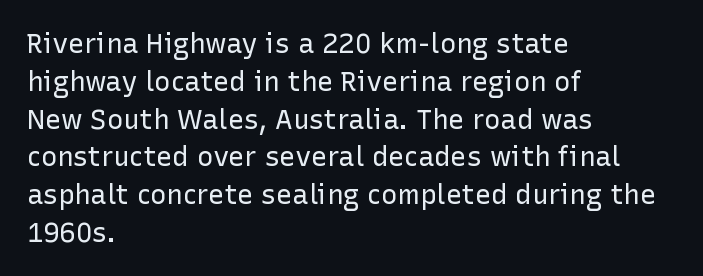
Short note: letters normally spaced. These lines are set flush left with a ragged right edge. The passage shown is not bold in any degree. Rows of type keep a routine distance in the vertical direction. This is the regular roman posture of the typeface.
